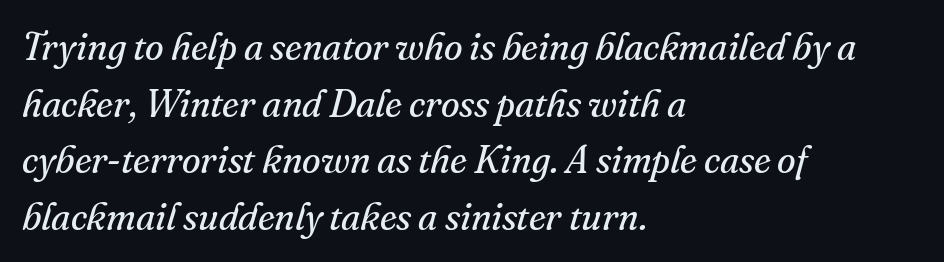
The image shows 38 px regular-weight serif type, italic (leaning right); set left-aligned, normal line spacing (1.49x), normal letter spacing, not underlined; medium stroke contrast and a small x-height.
